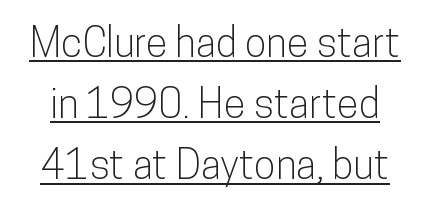
Q: Is the text italic (slanted)? A: No, it is upright.
Q: Is the typeface a serif or a sans-serif typeface? A: Sans-serif.
Q: Is the text underlined? A: Yes.
Q: Is the spacing between letters normal or unusually wide? A: Normal.
Q: Is the spacing between lines tight, normal or loose? A: Normal.
Q: Width (condensed, normal, or wide)? A: Condensed.
Q: Stroke contrast? A: Low.
Q: x-height? A: Medium.
Q: Monospaced? A: No.
